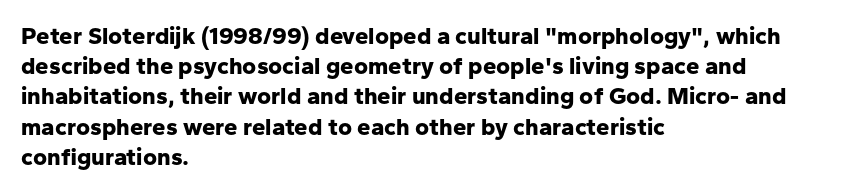
{"italic": "no", "bold": "yes", "underline": "no", "align": "left", "line_spacing": "normal", "line_spacing_ratio": 1.26, "letter_spacing": "normal", "letter_spacing_em": 0.0, "glyph_px": 24}
